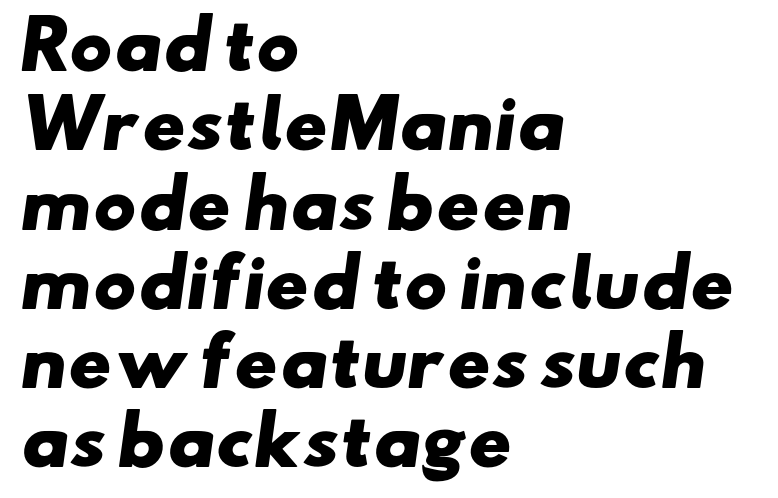
The image shows 65 px heavy, wide sans-serif type; set left-aligned, line spacing 1.22x, normal letter spacing, not underlined; low stroke contrast and a small x-height.
